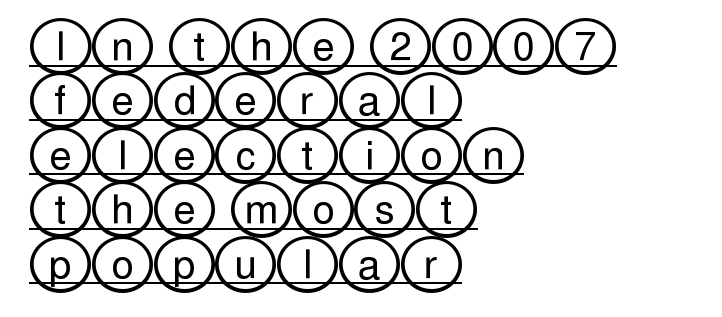
The image shows 40 px wide type, upright; set left-aligned, normal line spacing (1.36x), normal letter spacing, underlined; a large x-height.
